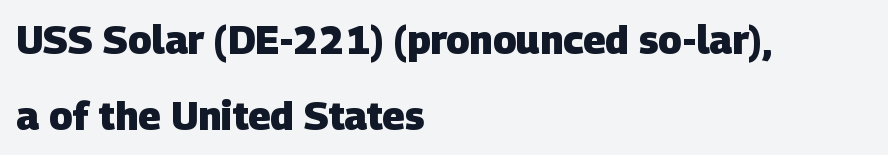
Q: Is the text bold? A: Yes.
Q: Is the typeface a serif or a sans-serif typeface? A: Sans-serif.
Q: Is the text underlined? A: No.
Q: How is the paragraph aligned? A: Left-aligned.
Q: Is the spacing between letters normal or unusually wide? A: Normal.
Q: Is the spacing between lines tight, normal or loose? A: Loose.
Q: Width (condensed, normal, or wide)? A: Normal.
Q: Stroke contrast? A: Low.
Q: x-height? A: Large.
Q: Monospaced? A: No.
